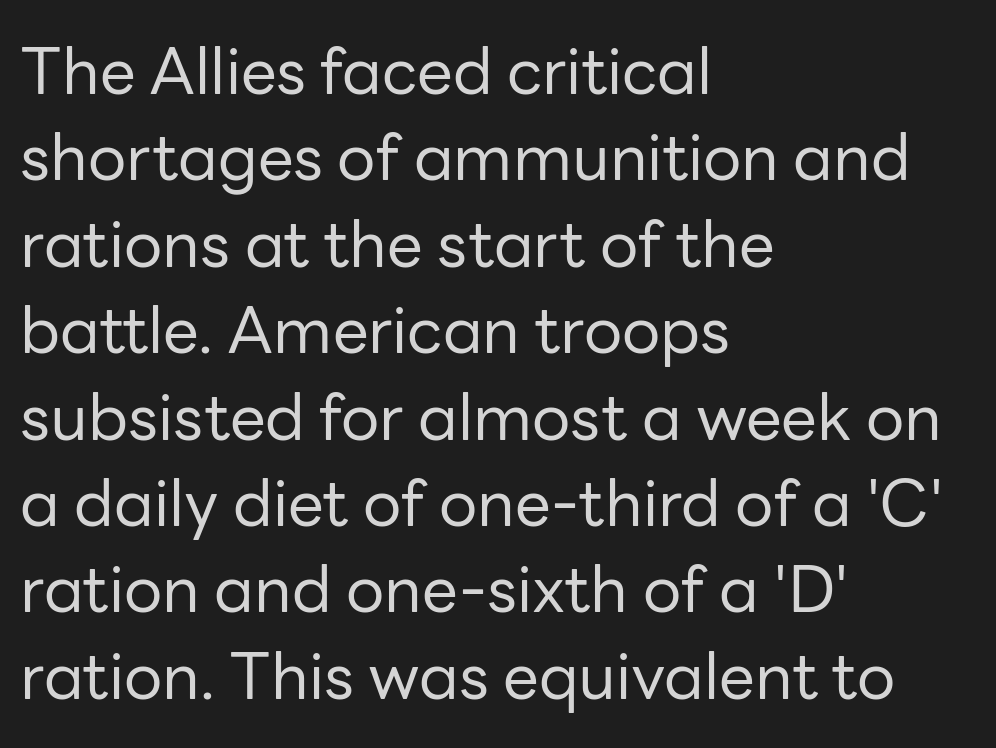
The image shows 64 px regular-weight sans-serif type, upright; set left-aligned, normal line spacing (1.35x), normal letter spacing, not underlined; low stroke contrast and a medium x-height.
